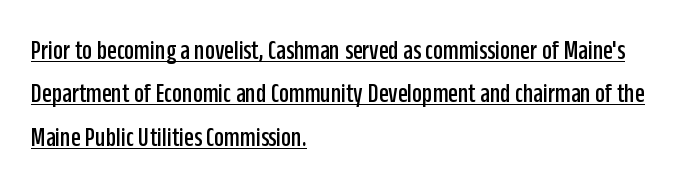
Rows of type keep a routine distance in the vertical direction. Compared with a centered layout, this one pins lines to the left instead. Every stem runs plumb, perpendicular to the baseline. To sum up the face: it is a sans, with no serifs.
